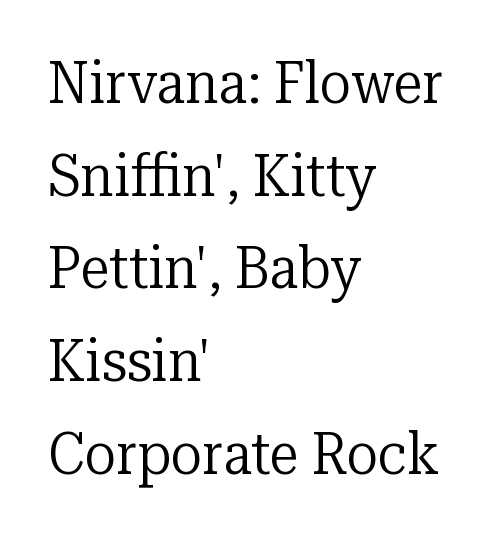
The image shows 59 px regular-weight serif type, upright; set left-aligned, normal line spacing (1.57x), normal letter spacing, not underlined; low stroke contrast and a medium x-height.
